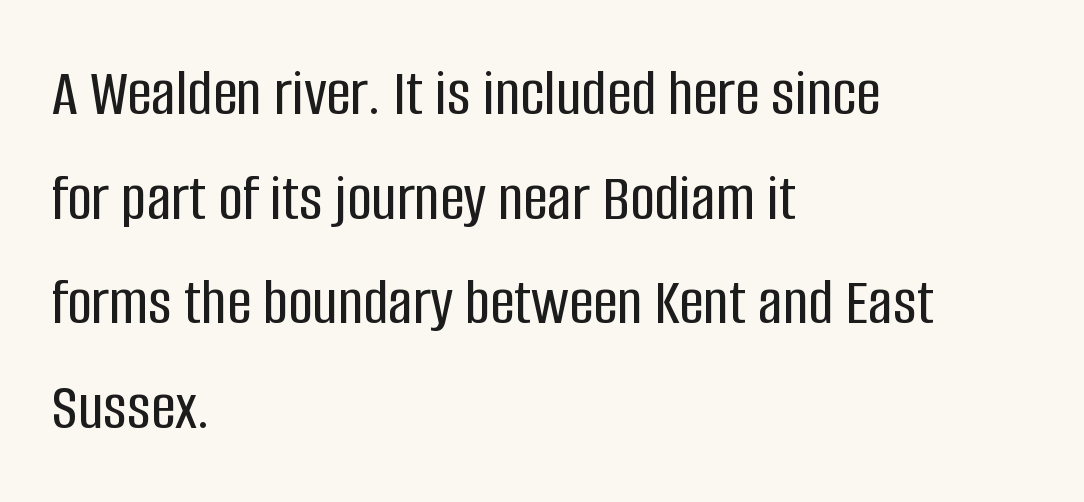
Q: Is the text italic (slanted)? A: No, it is upright.
Q: Is the typeface a serif or a sans-serif typeface? A: Sans-serif.
Q: Is the text underlined? A: No.
Q: How is the paragraph aligned? A: Left-aligned.
Q: Is the spacing between letters normal or unusually wide? A: Normal.
Q: Is the spacing between lines tight, normal or loose? A: Normal.
Q: Width (condensed, normal, or wide)? A: Condensed.
Q: Stroke contrast? A: Low.
Q: x-height? A: Large.
Q: Monospaced? A: No.
